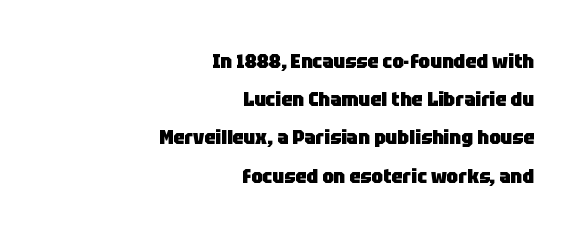
Q: Is the text bold? A: Yes.
Q: Is the text italic (slanted)? A: No, it is upright.
Q: Is the text underlined? A: No.
Q: How is the paragraph aligned? A: Right-aligned.
Q: Is the spacing between letters normal or unusually wide? A: Normal.
Q: Is the spacing between lines tight, normal or loose? A: Loose.
